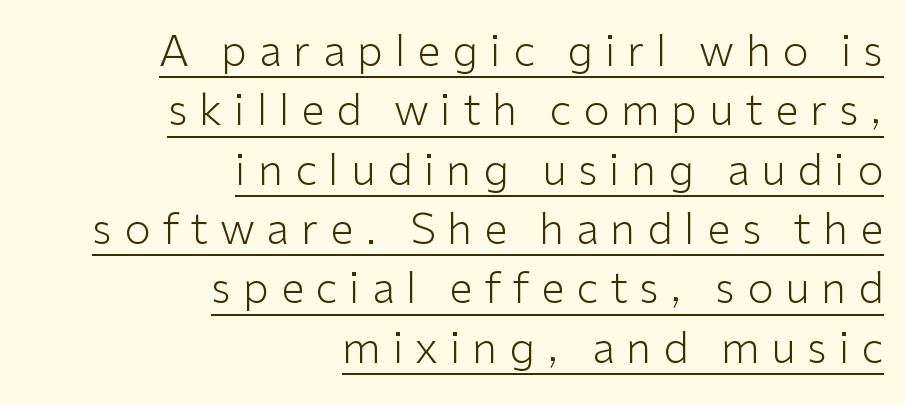
{"serif": "no", "italic": "no", "bold": "no", "weight": "light", "width": "normal", "stroke_contrast": "low", "x_height": "medium", "monospaced": "no", "underline": "yes", "align": "right", "line_spacing": "normal", "line_spacing_ratio": 1.38, "letter_spacing": "wide", "letter_spacing_em": 0.27, "glyph_px": 43}
